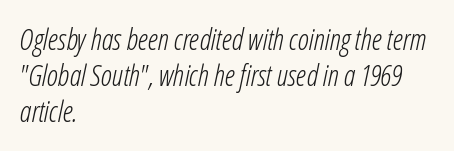
The image shows 29 px light, condensed type, italic (leaning right); set left-aligned, normal line spacing (1.25x), normal letter spacing, not underlined; low stroke contrast and a medium x-height.
